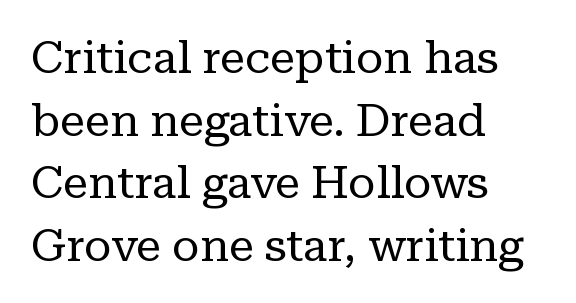
Stems and bowls with no extra thickness — not bold. Normally led — the rows are evenly, conventionally spaced. Plain, unruled lines of type. Characters remain perfectly vertical along every line. Alignment: flush left. In terms of letterspacing, this is plain default setting.
